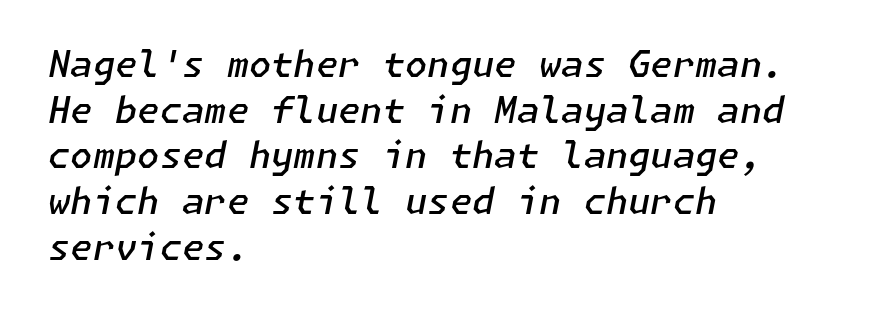
{"italic": "yes", "lean": "right", "slant_degrees": 11, "bold": "semi", "weight": "semibold", "width": "normal", "stroke_contrast": "low", "x_height": "medium", "underline": "no", "align": "left", "line_spacing": "normal", "line_spacing_ratio": 1.27, "letter_spacing": "normal", "letter_spacing_em": 0.0, "glyph_px": 36}
